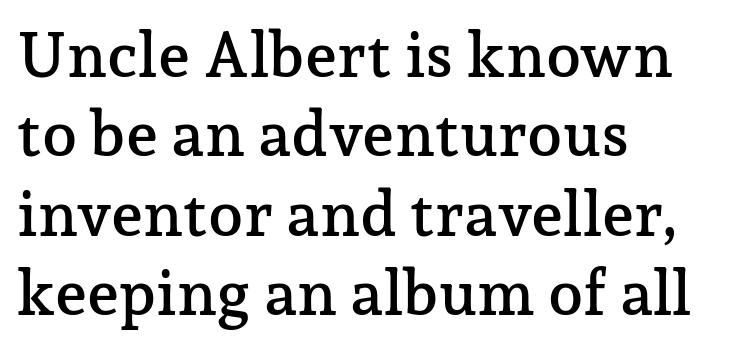
The ragged edge is on the right, which tells us the setting is flush left. The lettering stays uniformly vertical, giving the passage a roman look. The type is set solid horizontally, with unmodified tracking. Each letter keeps its own natural width here, so spacing adapts to shape. Note: serifs present on the glyphs.
